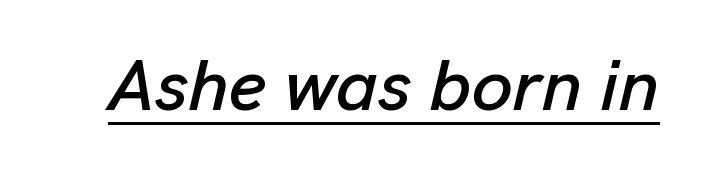
Compared with undecorated copy, this sample adds a rule below the words. Compared with ordinary roman type, these characters are visibly tilted. This sample uses plain, unmodified letter spacing. These lines are rendered in a variable-pitch font.
